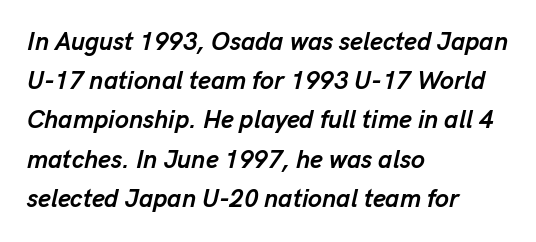
{"italic": "yes", "lean": "right", "slant_degrees": 13, "bold": "yes", "underline": "no", "align": "left", "line_spacing": "normal", "line_spacing_ratio": 1.57, "letter_spacing": "normal", "letter_spacing_em": 0.0, "glyph_px": 25}
